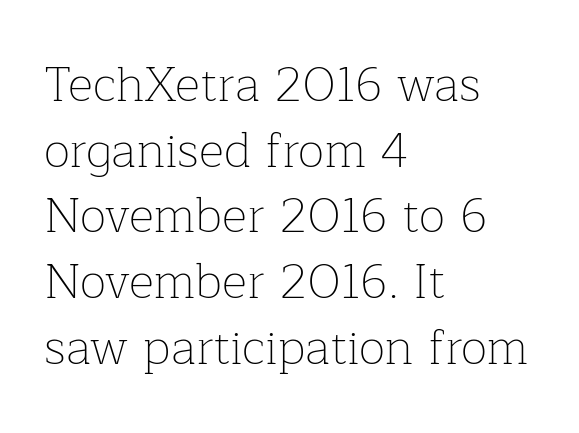
Q: Is the text bold? A: No.
Q: Is the text italic (slanted)? A: No, it is upright.
Q: Is the typeface a serif or a sans-serif typeface? A: Serif.
Q: Is the text underlined? A: No.
Q: How is the paragraph aligned? A: Left-aligned.
Q: Is the spacing between letters normal or unusually wide? A: Normal.
Q: Is the spacing between lines tight, normal or loose? A: Normal.
Q: Width (condensed, normal, or wide)? A: Normal.
Q: Stroke contrast? A: Low.
Q: x-height? A: Medium.
Q: Monospaced? A: No.
